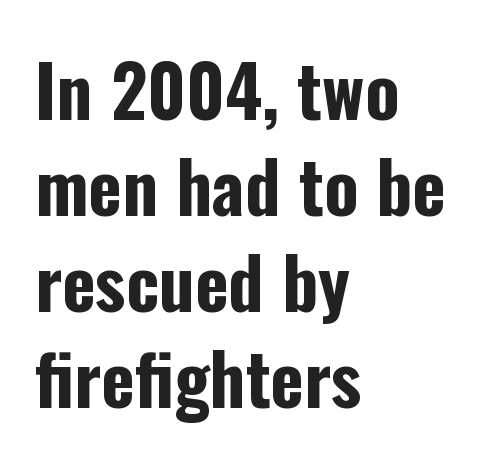
Observe the absence of serifs on each vertical stroke in this sample. The paragraph shown leans on its left margin. The letters stand upright; this is a roman face. The rendering keeps characters at their native spacing. Compared with typical paragraphs, the rows here are spaced about the same. Each letter keeps its own natural width here, so spacing adapts to shape.
